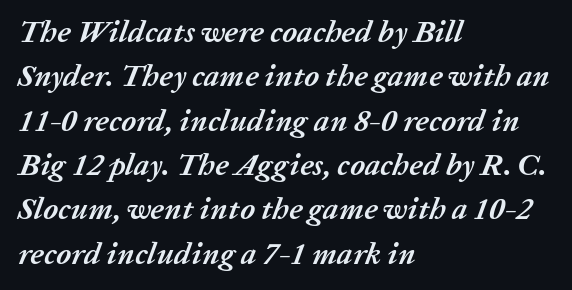
Q: Is the text bold? A: Yes.
Q: Is the text italic (slanted)? A: Yes, it leans right by about 20 degrees.
Q: Is the text underlined? A: No.
Q: How is the paragraph aligned? A: Left-aligned.
Q: Is the spacing between letters normal or unusually wide? A: Normal.
Q: Is the spacing between lines tight, normal or loose? A: Normal.
Q: Width (condensed, normal, or wide)? A: Normal.
Q: Stroke contrast? A: Low.
Q: x-height? A: Medium.
Q: Monospaced? A: No.
